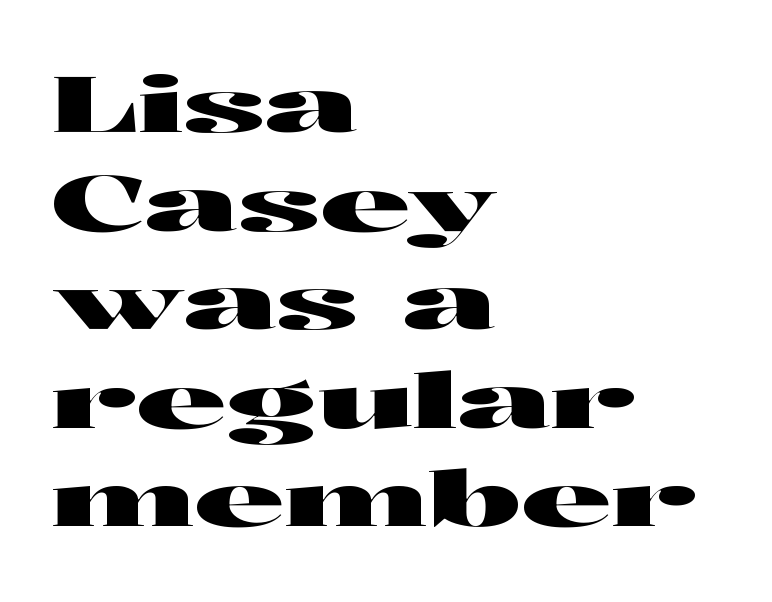
The gap between lines stays unmarked. Glyph-to-glyph distance matches everyday printed text. Nope, not italic — everything's standing straight. A typesetter would call this leading conventional body-copy spacing.
